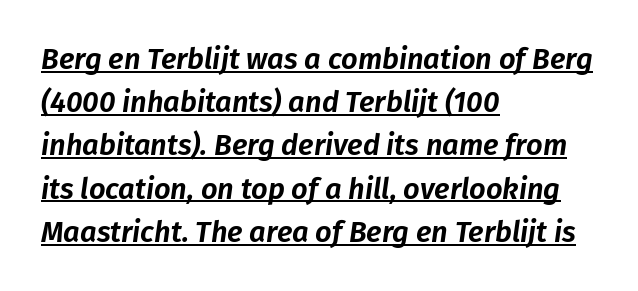
{"italic": "yes", "lean": "right", "slant_degrees": 8, "width": "normal", "stroke_contrast": "low", "x_height": "medium", "monospaced": "no", "underline": "yes", "align": "left", "line_spacing": "normal", "line_spacing_ratio": 1.49, "letter_spacing": "normal", "letter_spacing_em": 0.0, "glyph_px": 29}
